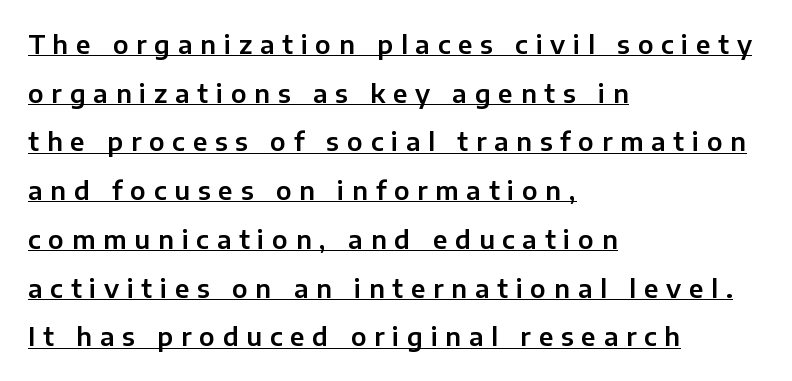
The image shows 25 px text type, upright; set left-aligned, loose line spacing (1.95x), unusually wide letter spacing (+0.31 em), underlined.
